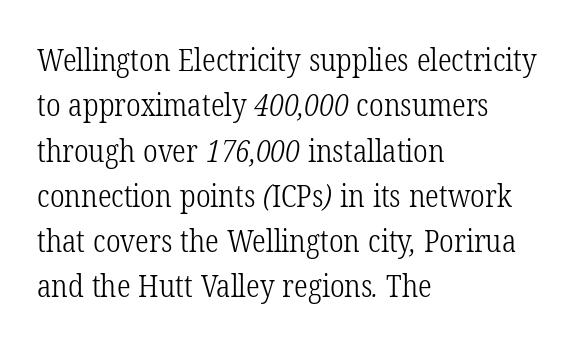
Students, observe: this is what conventionally led text looks like. No heavy texture on the line: the type isn't bold. Does the copy run flush right? No — it runs flush left. The specimen omits any rule beneath the text block's lines. Words appear dense and cohesive because spacing is normal.
